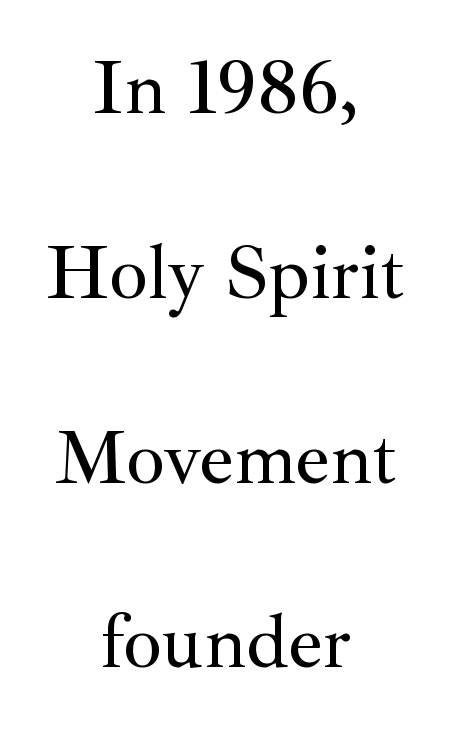
The image shows 77 px serif type, upright; set centered, loose line spacing (2.4x), normal letter spacing, not underlined; medium stroke contrast and a small x-height.
